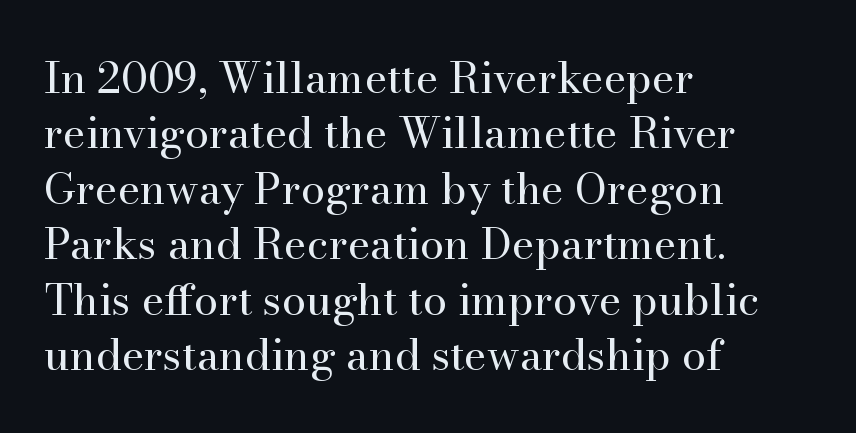
The image shows 43 px regular-weight serif type, upright; set left-aligned, normal line spacing (1.29x), normal letter spacing, not underlined; high stroke contrast and a small x-height.
